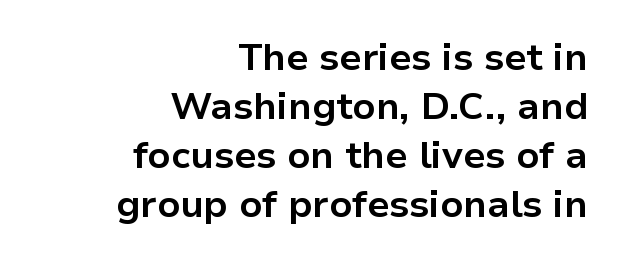
The image shows 38 px bold sans-serif type, upright; set right-aligned, normal line spacing (1.29x), normal letter spacing, not underlined; low stroke contrast and a medium x-height.
